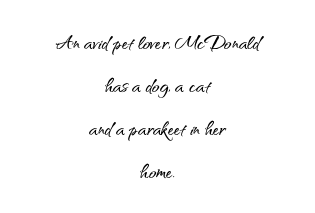
{"underline": "no", "align": "center", "line_spacing_ratio": 1.72, "letter_spacing": "normal", "letter_spacing_em": 0.0, "glyph_px": 25}
